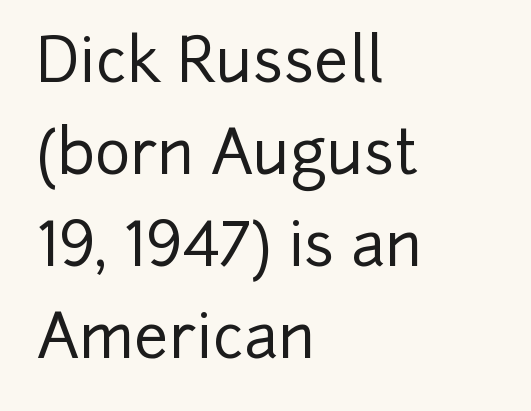
Q: Is the text italic (slanted)? A: No, it is upright.
Q: Is the typeface a serif or a sans-serif typeface? A: Sans-serif.
Q: Is the text underlined? A: No.
Q: How is the paragraph aligned? A: Left-aligned.
Q: Is the spacing between letters normal or unusually wide? A: Normal.
Q: Is the spacing between lines tight, normal or loose? A: Normal.
Q: Width (condensed, normal, or wide)? A: Normal.
Q: Stroke contrast? A: Low.
Q: x-height? A: Medium.
Q: Monospaced? A: No.
